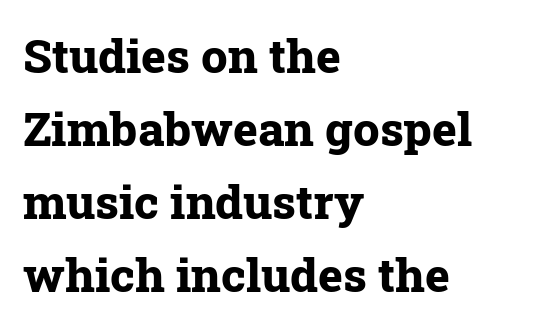
{"serif": "yes", "italic": "no", "bold": "yes", "weight": "bold", "width": "normal", "stroke_contrast": "low", "x_height": "medium", "monospaced": "no", "underline": "no", "align": "left", "line_spacing": "normal", "line_spacing_ratio": 1.55, "letter_spacing": "normal", "letter_spacing_em": 0.0, "glyph_px": 47}
